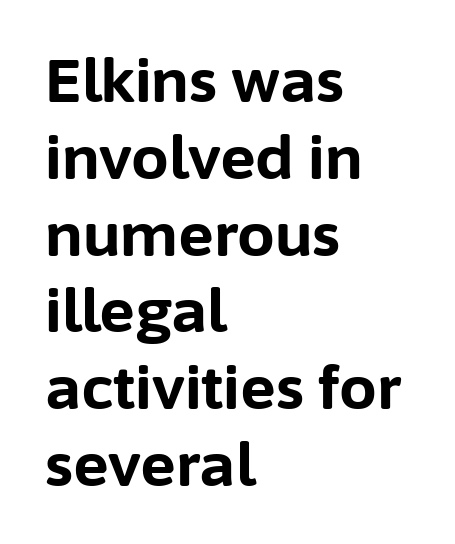
The string is rendered with underlining switched off. On the weight axis this lands at bold, roughly 700. Typographically, this falls in the sans-serif category. There is no visible air inserted between adjacent glyphs.
